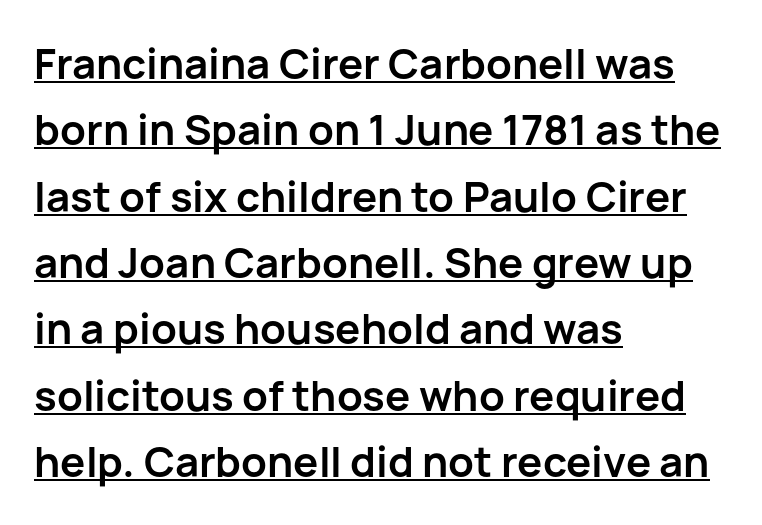
You can tell it's not italic because the verticals are truly vertical. Each line of the rendering has a horizontal stroke beneath the glyphs. The compositor pushed each line to the left boundary. Are there feet on the stems? There aren't — it's a sans. Successive baselines arrive at the customary interval. Each letter keeps its own natural width here, so spacing adapts to shape.
